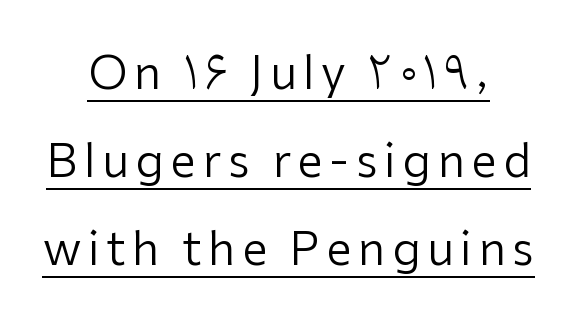
Q: Is the text bold? A: No.
Q: Is the text italic (slanted)? A: No, it is upright.
Q: Is the typeface a serif or a sans-serif typeface? A: Sans-serif.
Q: Is the text underlined? A: Yes.
Q: How is the paragraph aligned? A: Centered.
Q: Is the spacing between lines tight, normal or loose? A: Loose.
Q: Width (condensed, normal, or wide)? A: Normal.
Q: Stroke contrast? A: Low.
Q: x-height? A: Medium.
Q: Monospaced? A: No.
